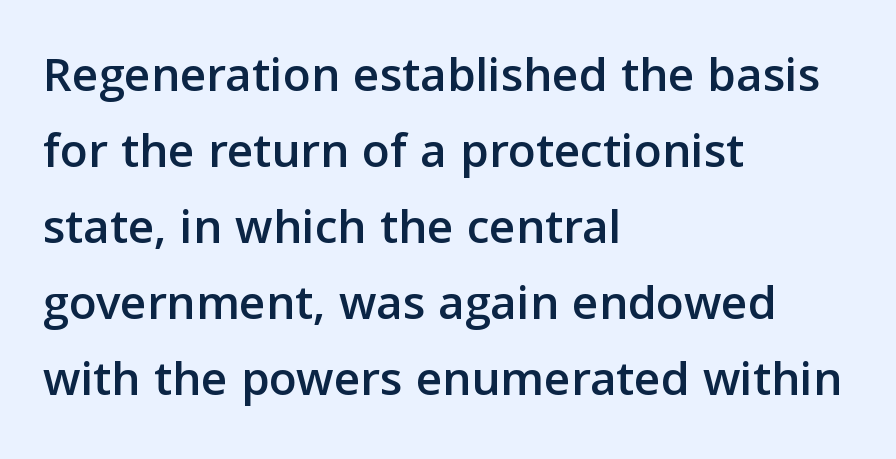
The vertical gap from one line to the next is medium. Nothing unusual about the tracking: characters are spaced as the font intends. The rendering uses natural spacing where letterforms have individual widths. The gap between lines stays unmarked. Regarding serifs, this sample does without them.
